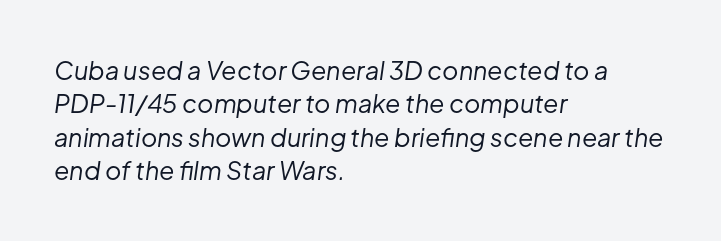
{"italic": "yes", "lean": "right", "slant_degrees": 8, "bold": "no", "underline": "no", "align": "left", "line_spacing": "normal", "line_spacing_ratio": 1.34, "letter_spacing": "normal", "letter_spacing_em": 0.0, "glyph_px": 25}
